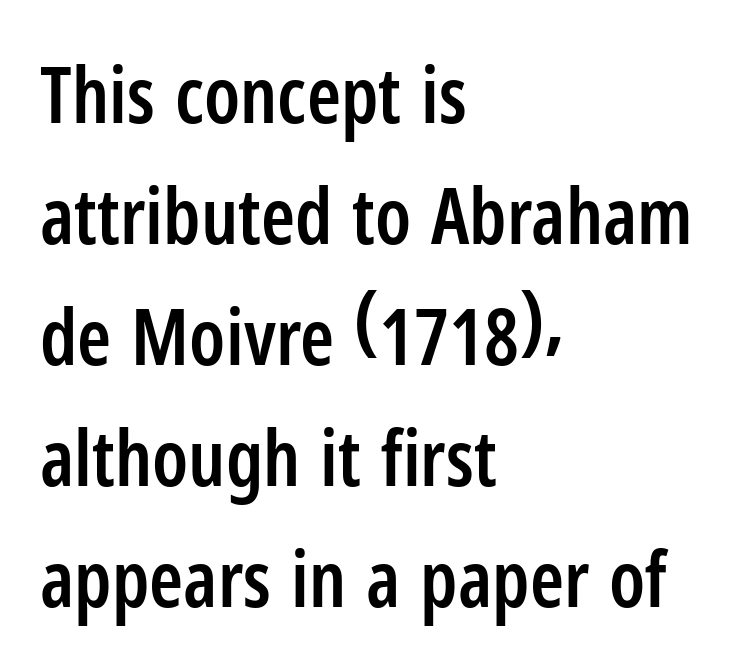
Q: Is the text bold? A: Semi-bold.
Q: Is the text italic (slanted)? A: No, it is upright.
Q: Is the typeface a serif or a sans-serif typeface? A: Sans-serif.
Q: Is the text underlined? A: No.
Q: How is the paragraph aligned? A: Left-aligned.
Q: Is the spacing between letters normal or unusually wide? A: Normal.
Q: Is the spacing between lines tight, normal or loose? A: Normal.
Q: Width (condensed, normal, or wide)? A: Condensed.
Q: Stroke contrast? A: Low.
Q: x-height? A: Medium.
Q: Monospaced? A: No.
